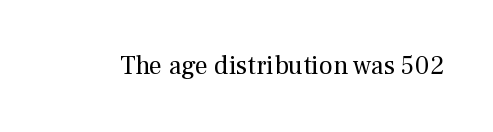
A roman cut, with each character standing at attention. Decoration check: the copy has no underline. The gaps between neighbouring characters are ordinary and unremarkable. Bold? No — there's no thickening of the strokes.
